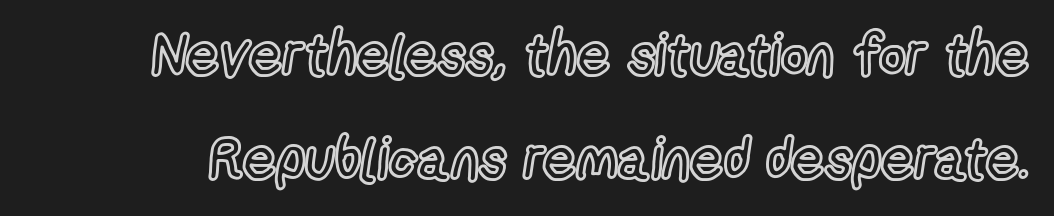
The image shows 58 px condensed type; set line spacing 1.8x, normal letter spacing, not underlined; a medium x-height.
